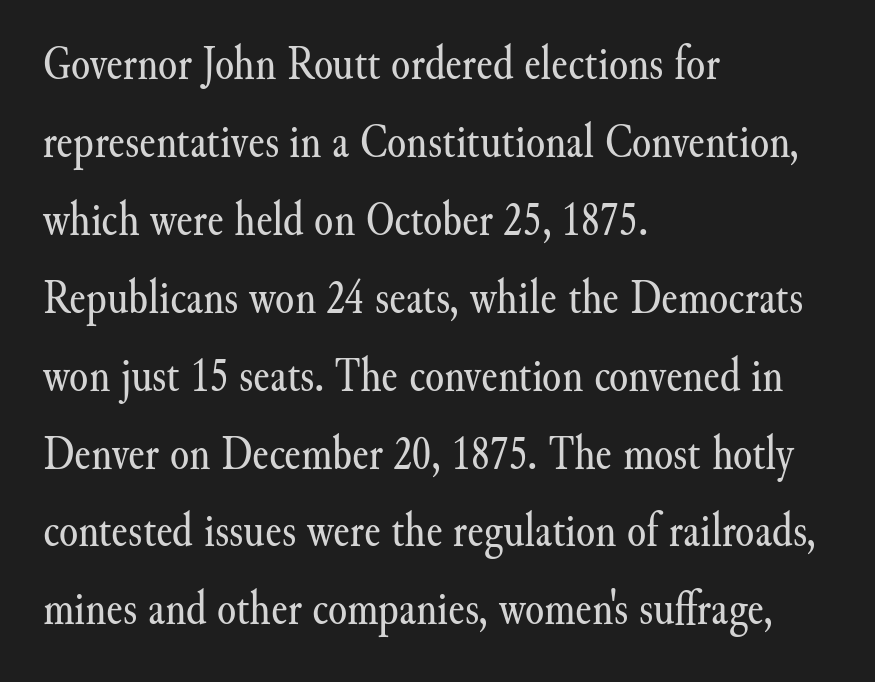
Q: Is the text bold? A: No.
Q: Is the text italic (slanted)? A: No, it is upright.
Q: Is the typeface a serif or a sans-serif typeface? A: Serif.
Q: Is the text underlined? A: No.
Q: How is the paragraph aligned? A: Left-aligned.
Q: Is the spacing between letters normal or unusually wide? A: Normal.
Q: Is the spacing between lines tight, normal or loose? A: Normal.
Q: Width (condensed, normal, or wide)? A: Normal.
Q: Stroke contrast? A: Medium.
Q: x-height? A: Small.
Q: Monospaced? A: No.
